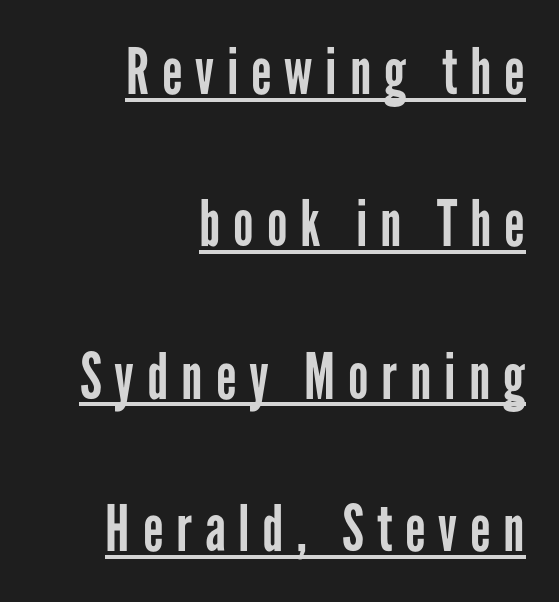
Horizontal bands of white between lines are thick stripes. The lettering stays uniformly vertical, giving the passage a roman look. You could only call the tracking loose — the letters float apart. These lines are composed in type without serifs. The text block is weighted toward the right margin, trailing off unevenly leftward.
